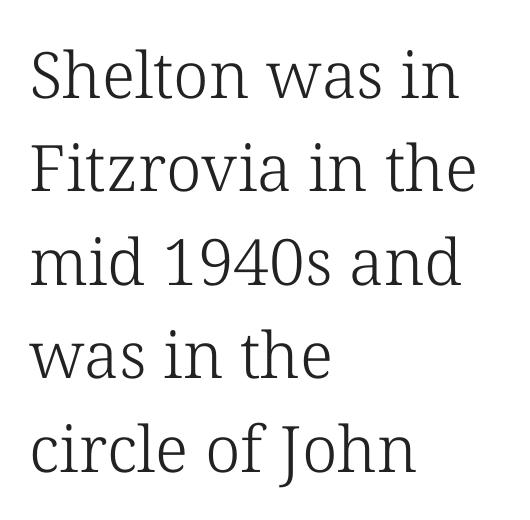
{"serif": "yes", "italic": "no", "bold": "no", "weight": "light", "width": "normal", "stroke_contrast": "low", "x_height": "medium", "monospaced": "no", "underline": "no", "align": "left", "line_spacing": "normal", "line_spacing_ratio": 1.46, "letter_spacing": "normal", "letter_spacing_em": 0.0, "glyph_px": 64}
